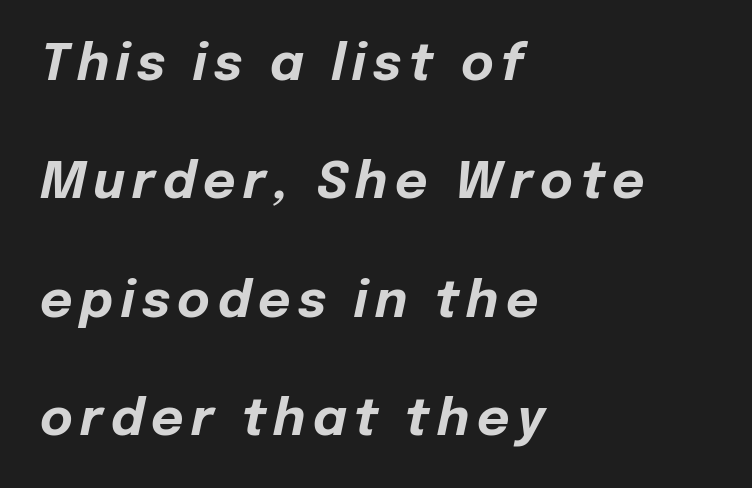
The image shows 50 px bold type, italic (leaning right); set left-aligned, loose line spacing (2.37x), not underlined; low stroke contrast and a medium x-height.
